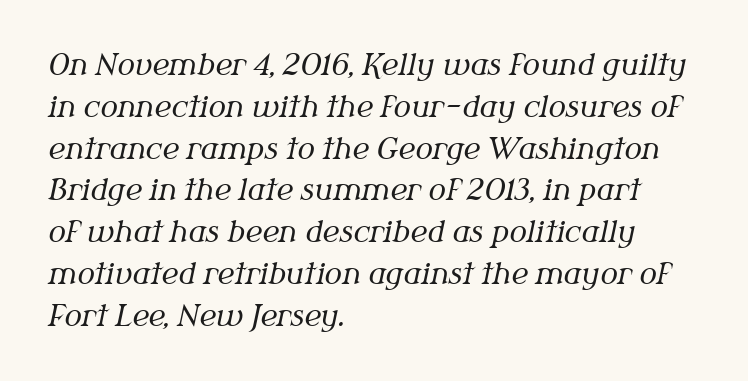
{"serif": "yes", "italic": "yes", "lean": "right", "slant_degrees": 12, "bold": "no", "weight": "regular", "width": "normal", "stroke_contrast": "medium", "x_height": "medium", "monospaced": "no", "underline": "no", "align": "left", "line_spacing": "normal", "line_spacing_ratio": 1.44, "letter_spacing": "normal", "letter_spacing_em": 0.0, "glyph_px": 29}
